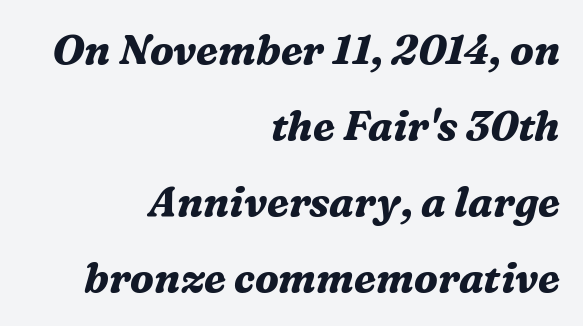
Q: Is the text bold? A: Yes.
Q: Is the text italic (slanted)? A: Yes, it leans right by about 16 degrees.
Q: Is the typeface a serif or a sans-serif typeface? A: Serif.
Q: Is the text underlined? A: No.
Q: How is the paragraph aligned? A: Right-aligned.
Q: Is the spacing between letters normal or unusually wide? A: Normal.
Q: Width (condensed, normal, or wide)? A: Normal.
Q: Stroke contrast? A: Medium.
Q: x-height? A: Medium.
Q: Monospaced? A: No.
